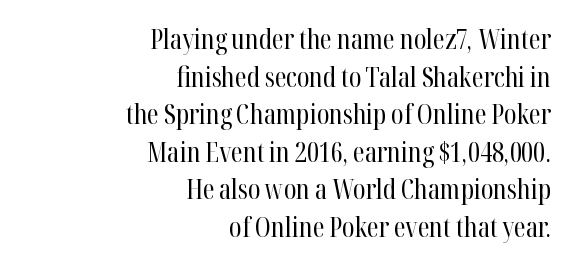
{"italic": "no", "bold": "no", "underline": "no", "align": "right", "line_spacing": "normal", "line_spacing_ratio": 1.39, "letter_spacing": "normal", "letter_spacing_em": 0.0, "glyph_px": 27}
